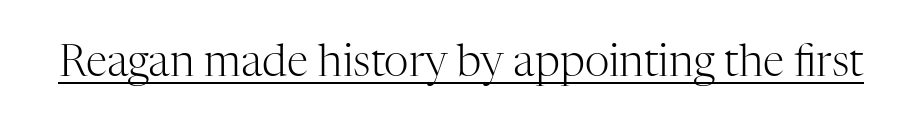
Q: Is the text bold? A: No.
Q: Is the text italic (slanted)? A: No, it is upright.
Q: Is the typeface a serif or a sans-serif typeface? A: Serif.
Q: Is the text underlined? A: Yes.
Q: Is the spacing between letters normal or unusually wide? A: Normal.
Q: Width (condensed, normal, or wide)? A: Normal.
Q: Stroke contrast? A: High.
Q: x-height? A: Medium.
Q: Monospaced? A: No.
